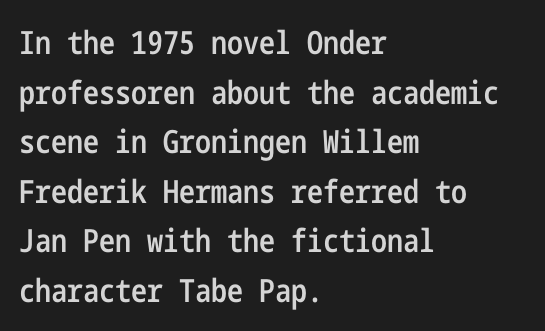
The image shows 32 px semibold, condensed sans-serif type, upright; set left-aligned, normal line spacing (1.55x), normal letter spacing, not underlined; low stroke contrast and a medium x-height.
